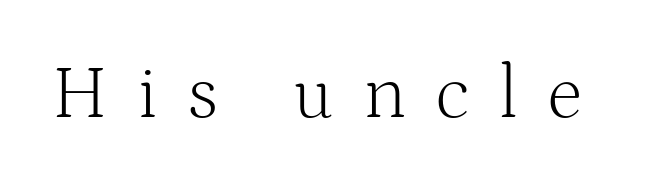
Q: Is the text bold? A: No.
Q: Is the text italic (slanted)? A: No, it is upright.
Q: Is the typeface a serif or a sans-serif typeface? A: Serif.
Q: Is the text underlined? A: No.
Q: Is the spacing between letters normal or unusually wide? A: Unusually wide.
Q: Width (condensed, normal, or wide)? A: Normal.
Q: Stroke contrast? A: Medium.
Q: x-height? A: Medium.
Q: Monospaced? A: No.
